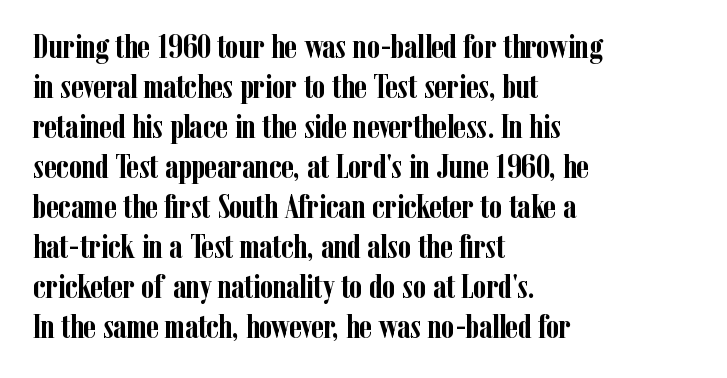
{"serif": "yes", "italic": "no", "bold": "yes", "weight": "semibold", "width": "condensed", "stroke_contrast": "low", "x_height": "medium", "monospaced": "no", "underline": "no", "align": "left", "line_spacing_ratio": 1.21, "letter_spacing": "normal", "letter_spacing_em": 0.0, "glyph_px": 33}
